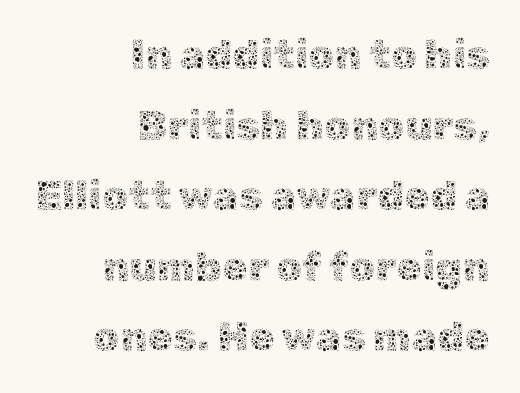
Q: Is the text bold? A: No.
Q: Is the text italic (slanted)? A: No, it is upright.
Q: Is the text underlined? A: No.
Q: How is the paragraph aligned? A: Right-aligned.
Q: Is the spacing between letters normal or unusually wide? A: Normal.
Q: Width (condensed, normal, or wide)? A: Normal.
Q: x-height? A: Medium.
Q: Monospaced? A: No.
